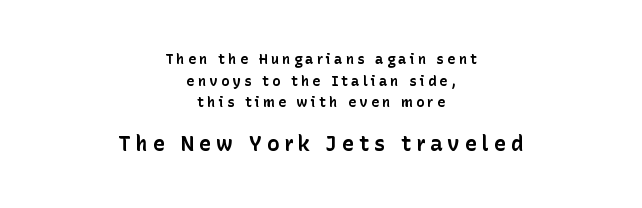
The image shows 21 px bold type, upright; set centered, normal line spacing (1.54x), unusually wide letter spacing (+0.22 em), not underlined; the second (bottom) block is 1.5x larger.
